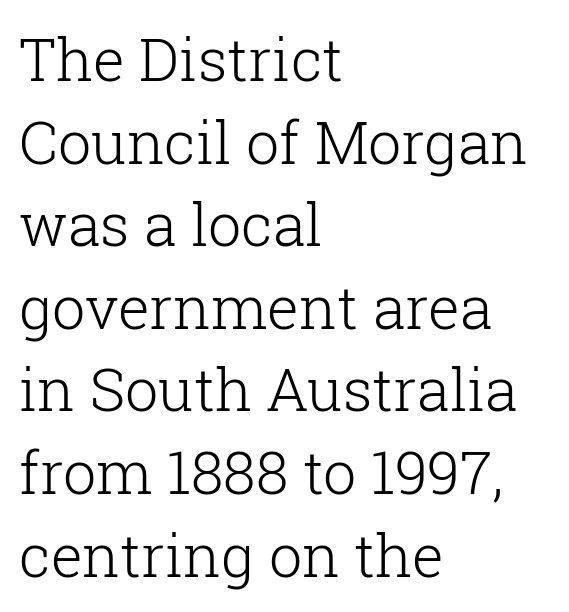
{"serif": "yes", "italic": "no", "bold": "no", "weight": "light", "width": "normal", "stroke_contrast": "low", "x_height": "medium", "monospaced": "no", "underline": "no", "align": "left", "line_spacing": "normal", "line_spacing_ratio": 1.4, "letter_spacing": "normal", "letter_spacing_em": 0.0, "glyph_px": 59}
